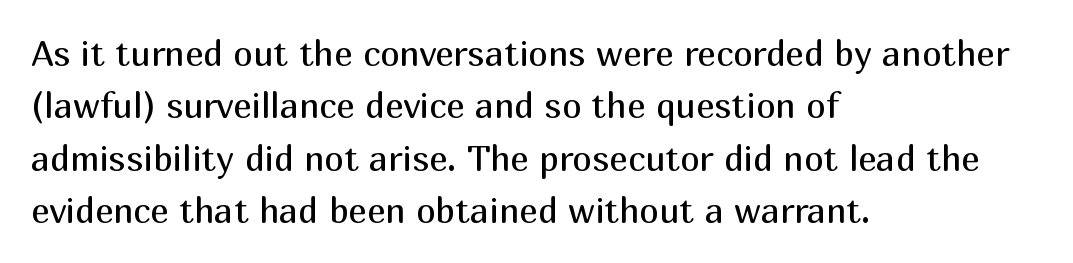
Think standard paragraph weight, or any step lighter than that. Words float on clear page, feet unadorned. Posture: vertical. I'd call this a sans setting — the letters go barefoot. Standard letterfit; no display-style spreading of the glyphs. Proportional: the letters do not fall into vertical columns.
